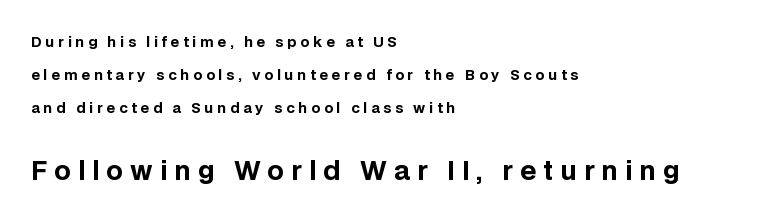
It's the straight-up-and-down kind of type. Observe the wide spacing: letters keep a clear distance from each other. Line spacing here is loose. Summary of weight: heavy, a full bold. Typesetter's note — lower block bumped up in size, upper block left smaller. Caption: multi-line text, flush left, ragged right.
